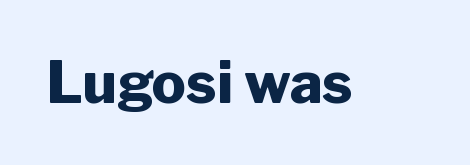
Caption: bold face, heavy strokes. Vertical strokes here are truly vertical. Tracking here is standard; glyphs follow each other at the usual distance. These lines are rendered in a variable-pitch font. Descender tails drop into unmarked territory. These lines are composed in type without serifs.
